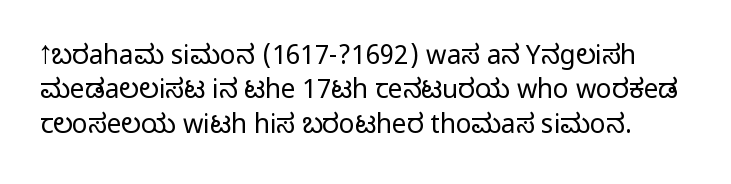
The image shows 26 px text type, upright; set normal line spacing (1.32x), normal letter spacing, not underlined.
